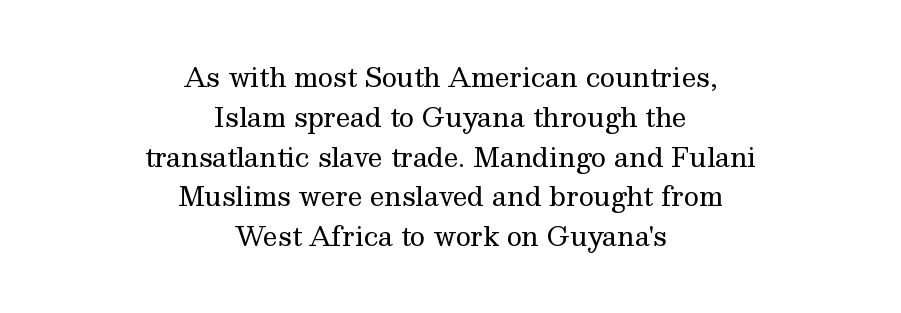
The image shows 26 px text type, upright; set centered, normal line spacing (1.53x), normal letter spacing, not underlined.
